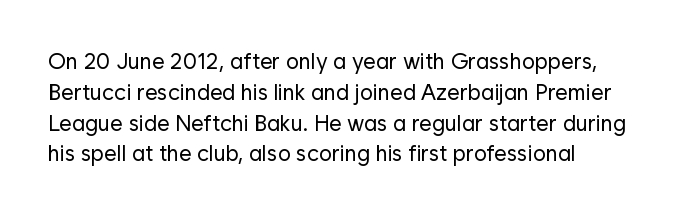
Q: Is the text bold? A: No.
Q: Is the text italic (slanted)? A: No, it is upright.
Q: Is the text underlined? A: No.
Q: Is the spacing between letters normal or unusually wide? A: Normal.
Q: Is the spacing between lines tight, normal or loose? A: Normal.
